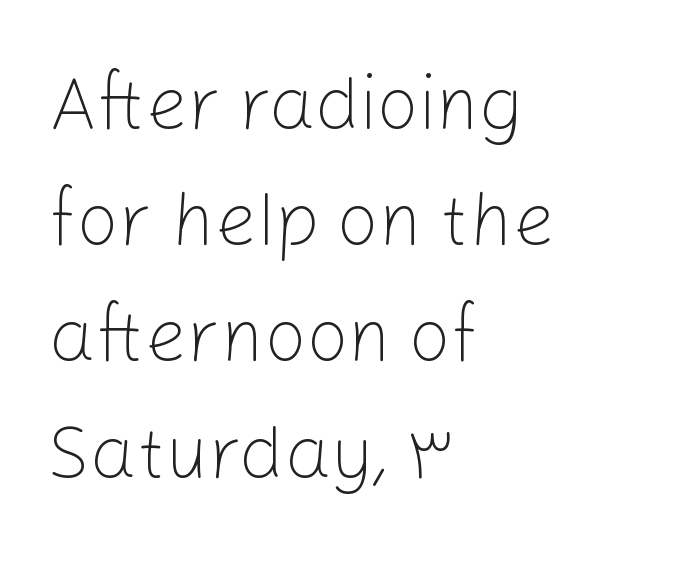
The image shows 74 px light sans-serif type, upright; set left-aligned, normal line spacing (1.57x), normal letter spacing, not underlined; low stroke contrast and a medium x-height.
